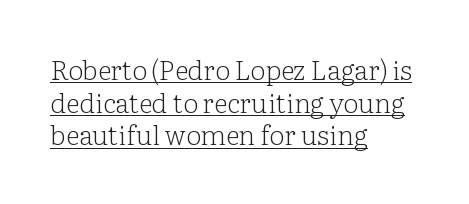
{"italic": "no", "bold": "no", "underline": "yes", "align": "left", "line_spacing_ratio": 1.21, "letter_spacing": "normal", "letter_spacing_em": 0.0, "glyph_px": 27}
